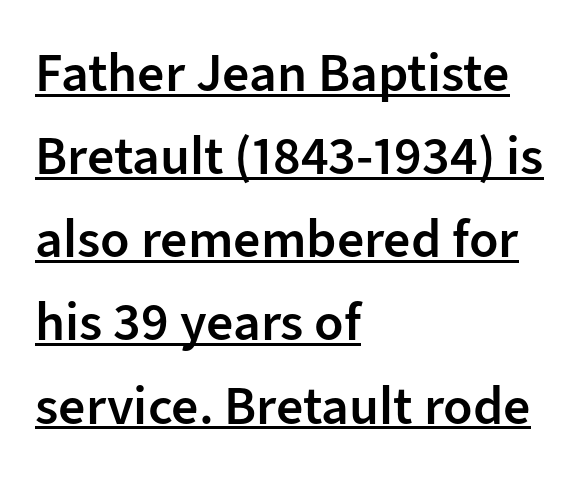
The image shows 54 px semibold sans-serif type, upright; set left-aligned, normal line spacing (1.54x), normal letter spacing, underlined; low stroke contrast and a medium x-height.
